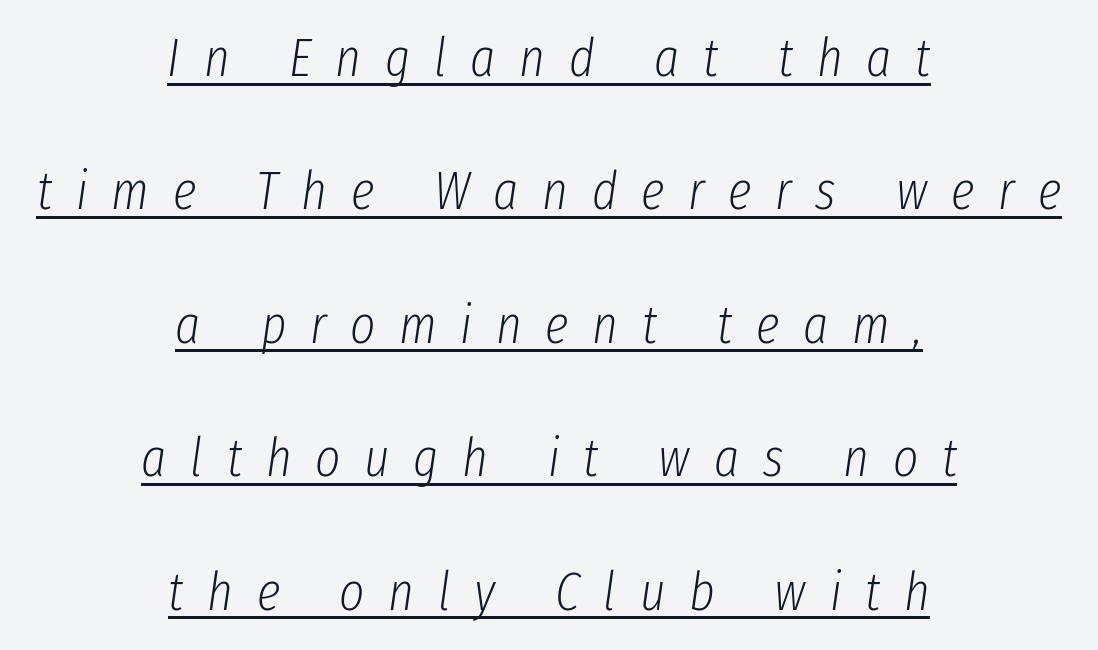
{"italic": "yes", "lean": "right", "slant_degrees": 8, "bold": "no", "weight": "light", "width": "condensed", "stroke_contrast": "low", "x_height": "medium", "monospaced": "no", "underline": "yes", "align": "center", "line_spacing": "loose", "line_spacing_ratio": 2.47, "letter_spacing": "wide", "letter_spacing_em": 0.44, "glyph_px": 54}
